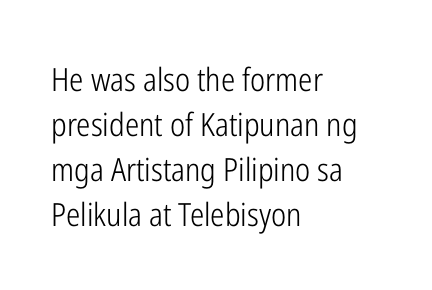
{"serif": "no", "italic": "no", "bold": "no", "weight": "light", "width": "condensed", "stroke_contrast": "low", "x_height": "medium", "monospaced": "no", "underline": "no", "align": "left", "line_spacing": "normal", "line_spacing_ratio": 1.41, "letter_spacing": "normal", "letter_spacing_em": 0.0, "glyph_px": 32}
